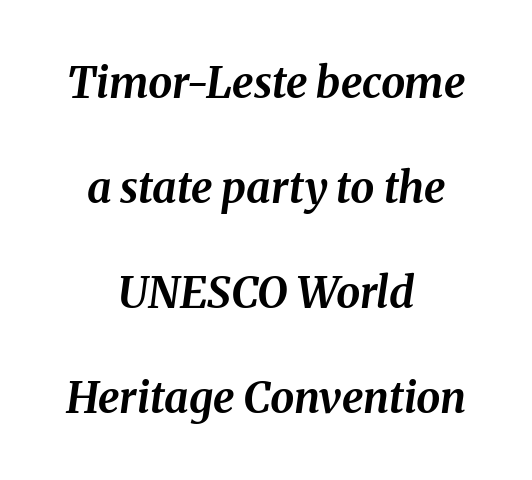
You could call the tracking neutral — neither tight nor loose. The zone under the glyphs is completely vacant. As a designer I'd log this as weight 700, bold. Character widths vary here, with narrow letters taking less room than wide ones.
